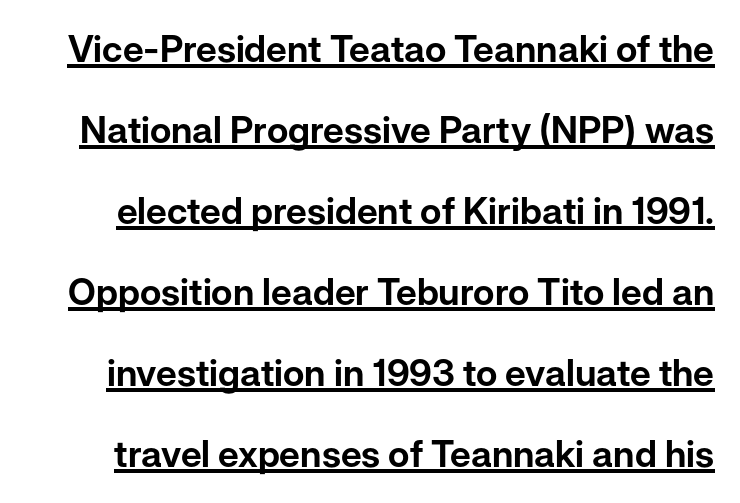
Posture: straight, roman, zero tilt. The rendered words wear a rule along their underside. In terms of letterspacing, this is plain default setting. The face used here is proportionally spaced, like ordinary book or web type. The line-height multiplier appears high, well above default. Type style note: lacks serifs.
